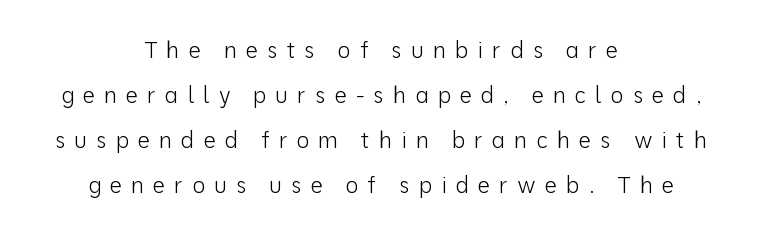
Rows of type keep a wide berth in the vertical direction. The letters stand upright; this is a roman face. Stroke mass is kept to a normal reading level or below. The rag falls on both sides of this text block equally. Tracking value appears strongly positive — letters spread wide. The zone under the glyphs is completely vacant.
